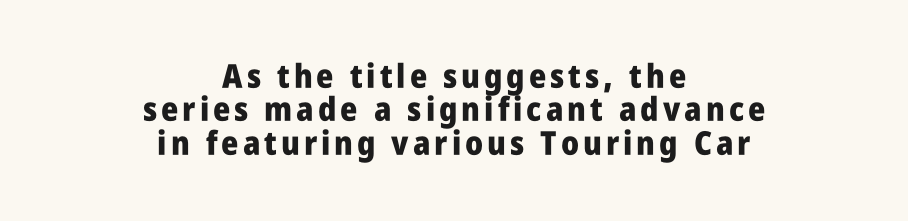
Q: Is the text bold? A: Yes.
Q: Is the text italic (slanted)? A: No, it is upright.
Q: Is the typeface a serif or a sans-serif typeface? A: Sans-serif.
Q: Is the text underlined? A: No.
Q: How is the paragraph aligned? A: Centered.
Q: Is the spacing between lines tight, normal or loose? A: Tight.
Q: Width (condensed, normal, or wide)? A: Condensed.
Q: Stroke contrast? A: Low.
Q: x-height? A: Large.
Q: Monospaced? A: No.
